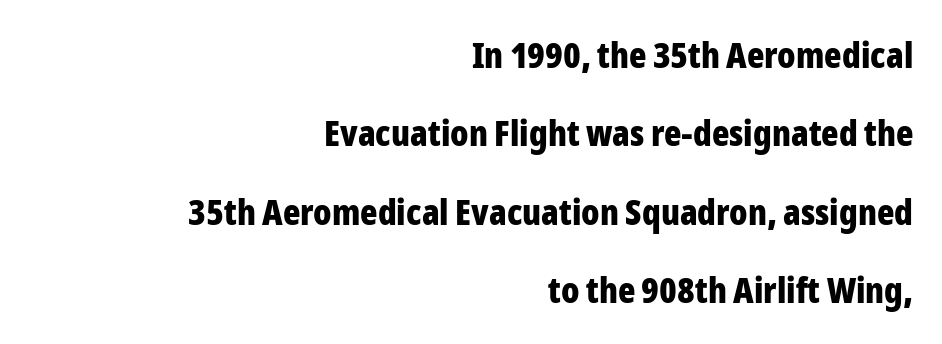
{"serif": "no", "italic": "no", "bold": "yes", "weight": "bold", "width": "condensed", "stroke_contrast": "low", "x_height": "medium", "monospaced": "no", "underline": "no", "align": "right", "line_spacing": "loose", "line_spacing_ratio": 2.18, "letter_spacing": "normal", "letter_spacing_em": 0.0, "glyph_px": 36}
